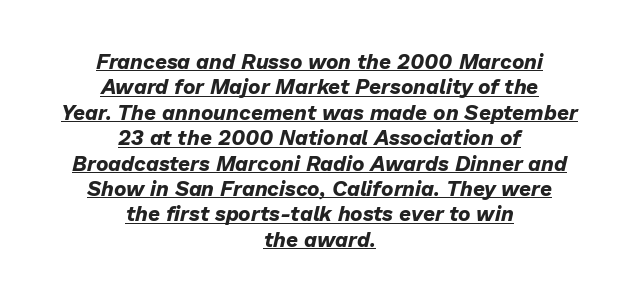
{"italic": "yes", "lean": "right", "slant_degrees": 13, "bold": "yes", "underline": "yes", "align": "center", "line_spacing_ratio": 1.21, "letter_spacing": "normal", "letter_spacing_em": 0.0, "glyph_px": 21}
